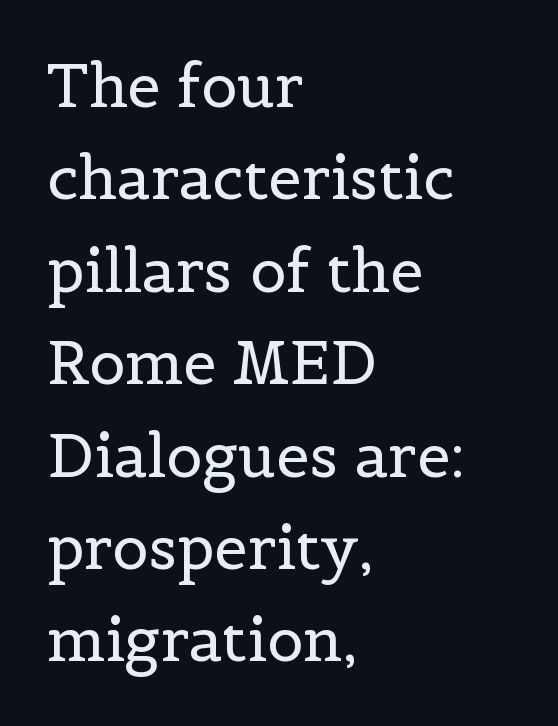
{"serif": "yes", "italic": "no", "bold": "no", "weight": "regular", "width": "normal", "x_height": "medium", "monospaced": "no", "underline": "no", "align": "left", "line_spacing": "normal", "line_spacing_ratio": 1.54, "letter_spacing": "normal", "letter_spacing_em": 0.0, "glyph_px": 60}
